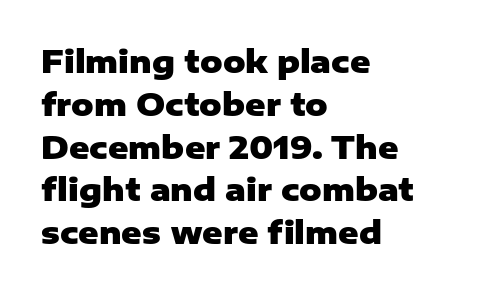
Q: Is the text bold? A: Yes.
Q: Is the text italic (slanted)? A: No, it is upright.
Q: Is the typeface a serif or a sans-serif typeface? A: Sans-serif.
Q: Is the text underlined? A: No.
Q: How is the paragraph aligned? A: Left-aligned.
Q: Is the spacing between letters normal or unusually wide? A: Normal.
Q: Is the spacing between lines tight, normal or loose? A: Normal.
Q: Width (condensed, normal, or wide)? A: Normal.
Q: Stroke contrast? A: Low.
Q: x-height? A: Medium.
Q: Monospaced? A: No.
